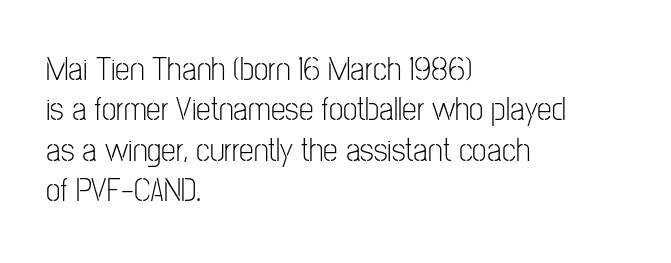
Each letter keeps its own natural width here, so spacing adapts to shape. Each stroke keeps to a modest, everyday thickness or less. Descender tails drop into unmarked territory. These lines were composed using upright roman letters.
